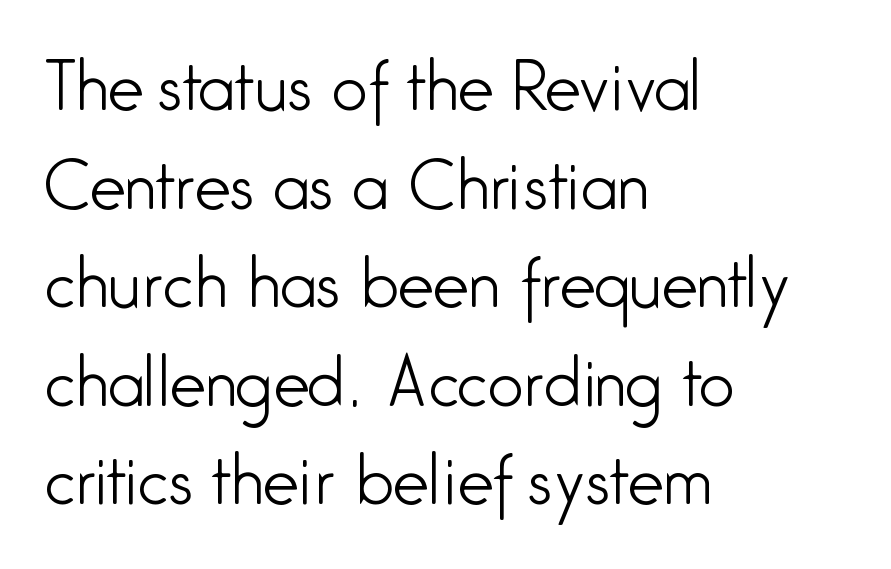
No chunkiness to these letters — they're not bold. Evenly set lines give the paragraph a standard silhouette. Stroke terminals: plain, sans-serif. Do the characters align in a grid? No, the font is proportional. The horizontal fit of the characters is conventional and even.
